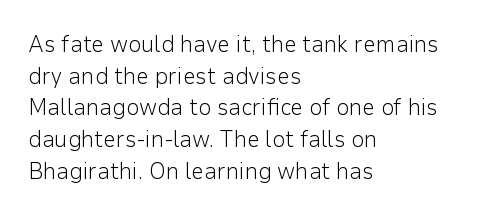
{"italic": "no", "bold": "no", "underline": "no", "align": "left", "line_spacing": "normal", "line_spacing_ratio": 1.38, "letter_spacing": "normal", "letter_spacing_em": 0.0, "glyph_px": 23}
